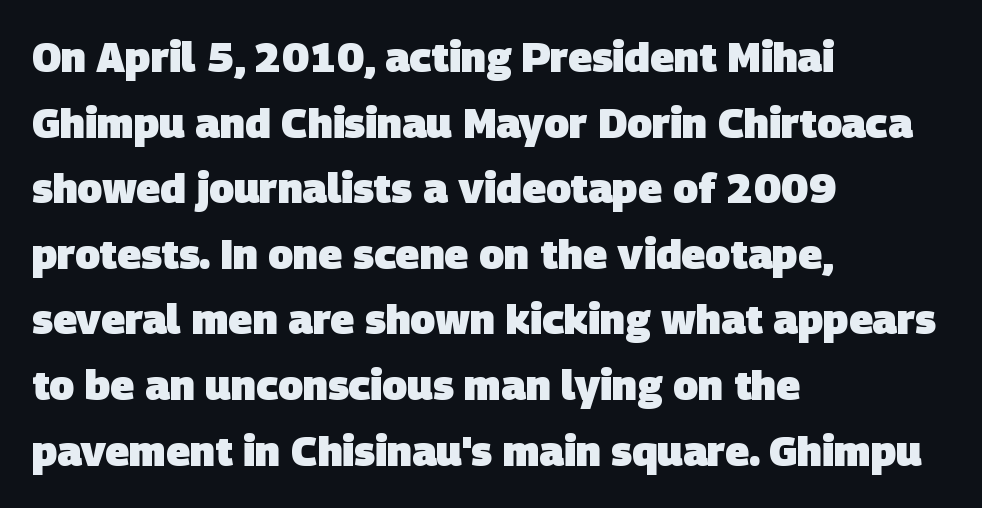
Q: Is the text bold? A: Yes.
Q: Is the typeface a serif or a sans-serif typeface? A: Sans-serif.
Q: Is the text underlined? A: No.
Q: How is the paragraph aligned? A: Left-aligned.
Q: Is the spacing between letters normal or unusually wide? A: Normal.
Q: Is the spacing between lines tight, normal or loose? A: Normal.
Q: Width (condensed, normal, or wide)? A: Normal.
Q: Stroke contrast? A: Low.
Q: x-height? A: Large.
Q: Monospaced? A: No.
